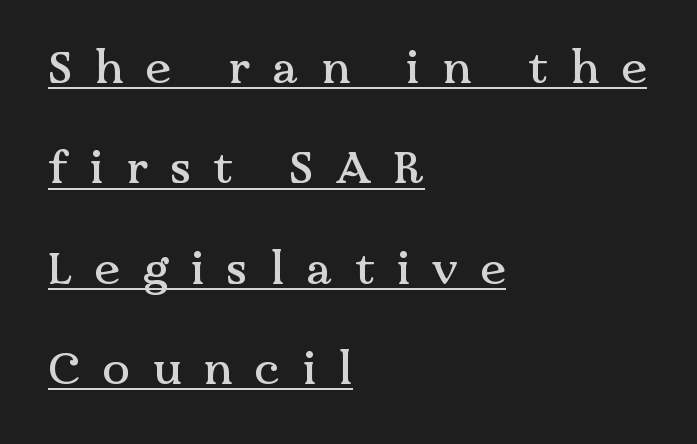
Leading: increased. Line starts are locked; line ends wander. Observe the wide spacing: letters keep a clear distance from each other. Character widths vary here, with narrow letters taking less room than wide ones. What kind of face is this? One with serifs.
